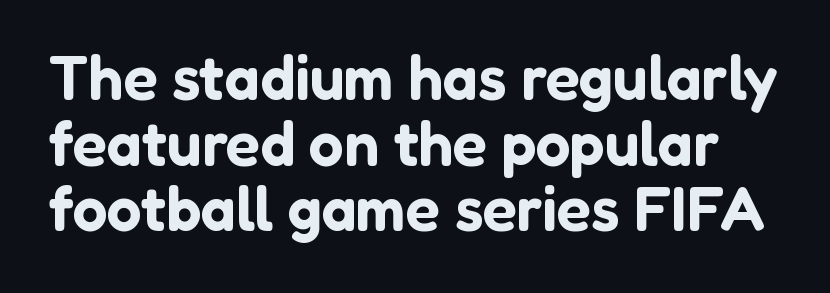
This sample uses a sans-serif face. The string is rendered with underlining switched off. Closely set lines give the paragraph a compact silhouette. Note the varied advance widths — an 'i' is clearly narrower than an 'm'. The letters sit at their default tracking, neither squeezed nor spread. Every character sits straight up, as roman type does.
